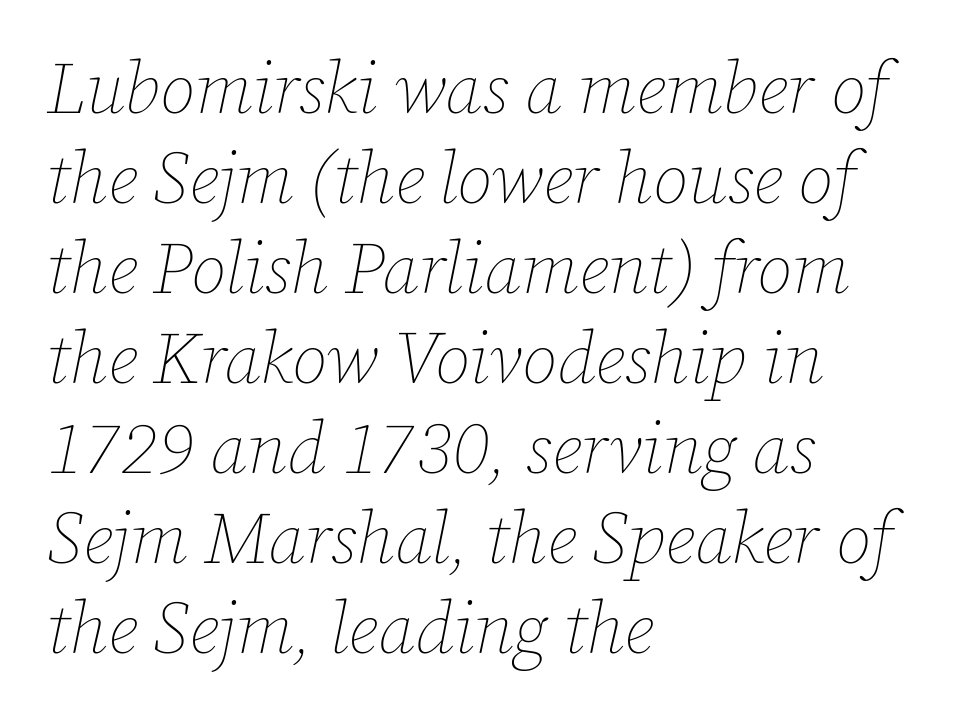
{"italic": "yes", "lean": "right", "slant_degrees": 12, "bold": "no", "weight": "thin", "width": "normal", "stroke_contrast": "low", "x_height": "medium", "monospaced": "no", "underline": "no", "align": "left", "line_spacing": "normal", "line_spacing_ratio": 1.25, "letter_spacing": "normal", "letter_spacing_em": 0.0, "glyph_px": 72}
